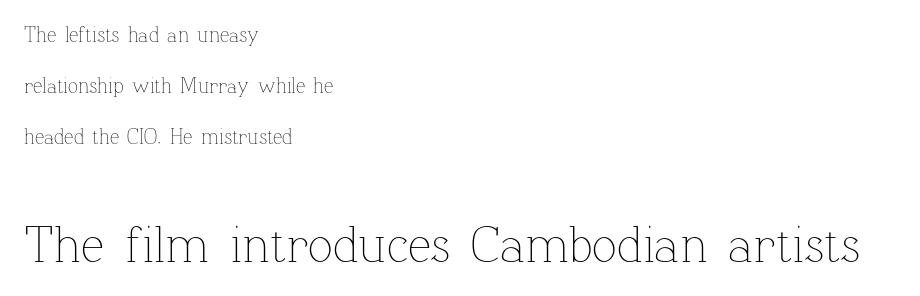
The image shows 52 px thin type, upright; set left-aligned, loose line spacing (2.43x), normal letter spacing, not underlined; the second (bottom) block is 2.48x larger; low stroke contrast and a medium x-height.
